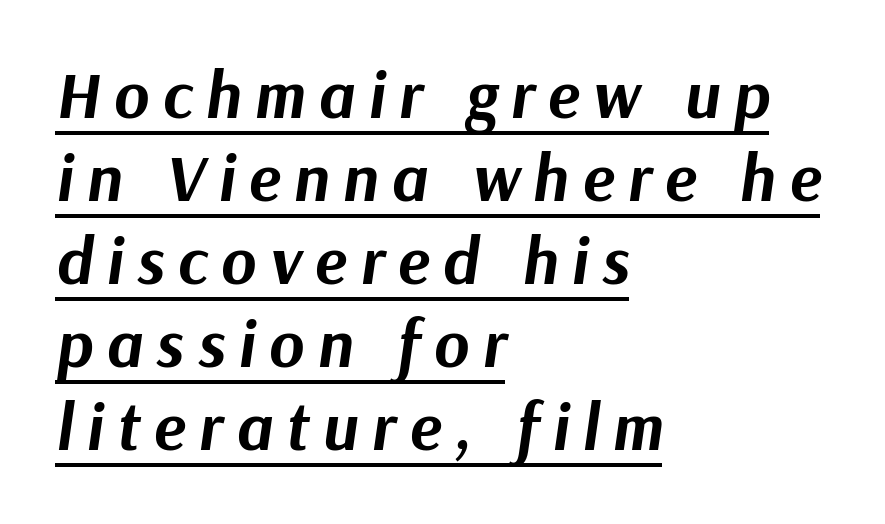
{"italic": "yes", "lean": "right", "slant_degrees": 9, "bold": "yes", "weight": "bold", "width": "normal", "stroke_contrast": "medium", "x_height": "medium", "monospaced": "no", "underline": "yes", "align": "left", "line_spacing_ratio": 1.24, "letter_spacing": "wide", "letter_spacing_em": 0.2, "glyph_px": 67}
